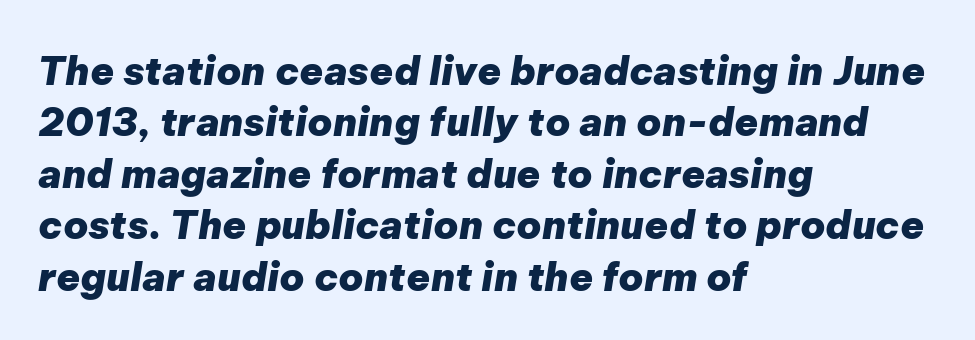
{"italic": "yes", "lean": "right", "slant_degrees": 9, "bold": "yes", "weight": "heavy", "width": "normal", "stroke_contrast": "low", "x_height": "medium", "monospaced": "no", "underline": "no", "align": "left", "line_spacing": "normal", "line_spacing_ratio": 1.32, "letter_spacing": "normal", "letter_spacing_em": 0.0, "glyph_px": 39}
